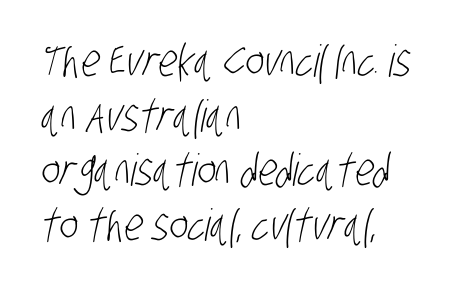
Q: Is the text bold? A: No.
Q: Is the typeface a serif or a sans-serif typeface? A: Sans-serif.
Q: Is the text underlined? A: No.
Q: How is the paragraph aligned? A: Left-aligned.
Q: Is the spacing between letters normal or unusually wide? A: Normal.
Q: Width (condensed, normal, or wide)? A: Condensed.
Q: Stroke contrast? A: Low.
Q: x-height? A: Large.
Q: Monospaced? A: No.
